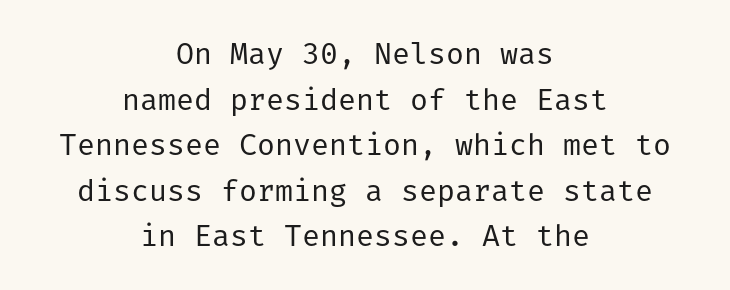
Q: Is the text bold? A: No.
Q: Is the text italic (slanted)? A: No, it is upright.
Q: Is the typeface a serif or a sans-serif typeface? A: Sans-serif.
Q: Is the text underlined? A: No.
Q: How is the paragraph aligned? A: Centered.
Q: Is the spacing between letters normal or unusually wide? A: Normal.
Q: Is the spacing between lines tight, normal or loose? A: Normal.
Q: Width (condensed, normal, or wide)? A: Normal.
Q: Stroke contrast? A: Low.
Q: x-height? A: Medium.
